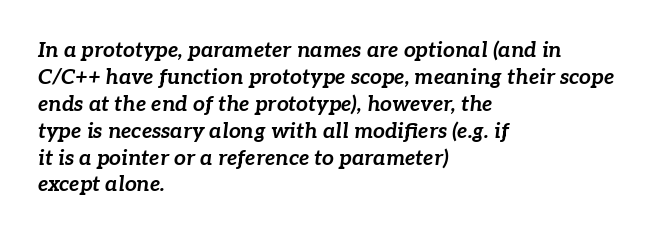
The image shows 21 px bold type, italic (leaning right); set left-aligned, normal line spacing (1.28x), normal letter spacing, not underlined.
